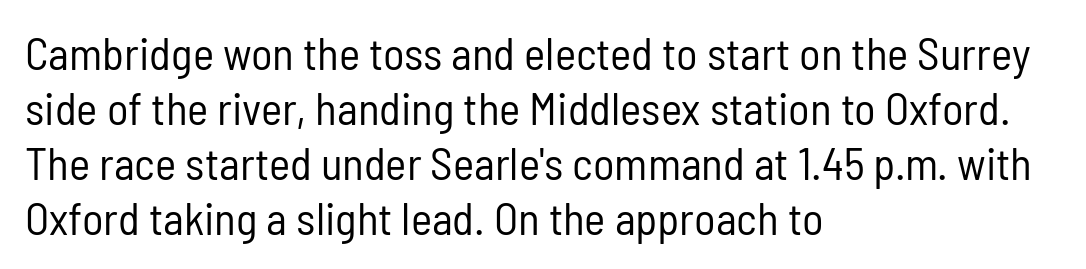
A typesetter would call this proportional, since set widths differ per character. The space beneath each line is pristine and unruled. Where is the straight margin? On the left. Is this a heavy cut? Hardly; it is regular or lighter. Regarding serifs, this sample does without them.
